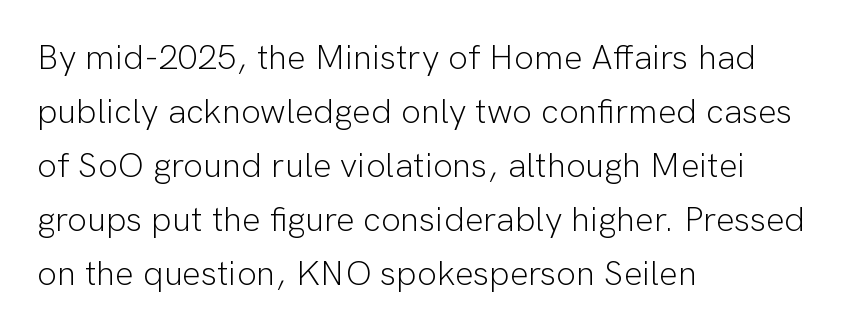
The image shows 35 px light sans-serif type, upright; set left-aligned, normal line spacing (1.54x), normal letter spacing, not underlined; low stroke contrast and a medium x-height.
